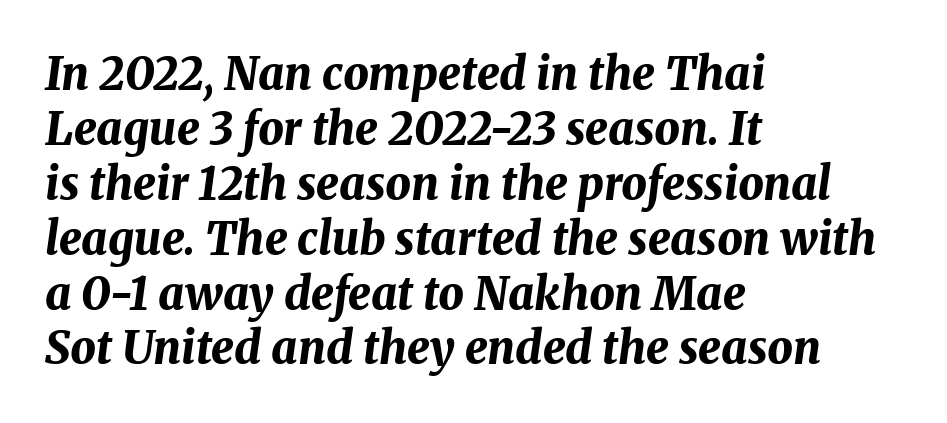
The rendering uses natural spacing where letterforms have individual widths. The gaps between neighbouring characters are ordinary and unremarkable. Looking at the ascenders, they clearly lean. If you drew a ruler down the left edge, every line would touch it.
